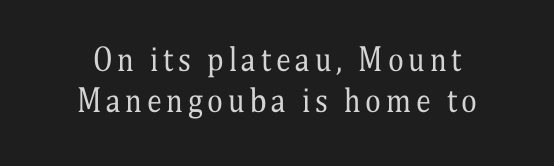
The image shows 30 px regular-weight, condensed serif type, upright; set centered, normal line spacing (1.37x), not underlined; medium stroke contrast and a medium x-height.
